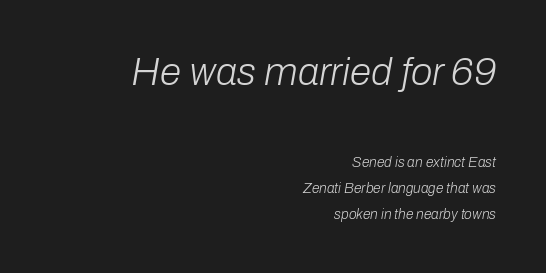
The image shows 39 px light type, italic (leaning right); set right-aligned, line spacing 1.87x, normal letter spacing, not underlined; the first (top) block is 2.79x larger; low stroke contrast and a medium x-height.
